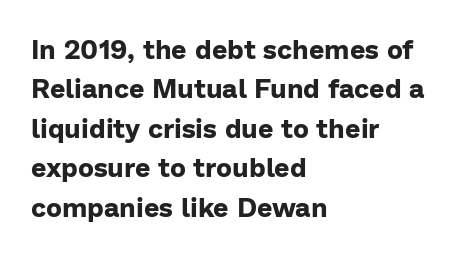
The image shows 27 px bold type, upright; set left-aligned, normal line spacing (1.46x), normal letter spacing, not underlined.
